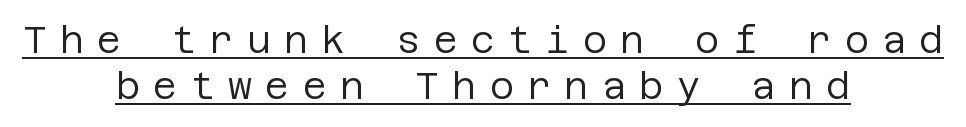
Q: Is the text bold? A: No.
Q: Is the text italic (slanted)? A: No, it is upright.
Q: Is the typeface a serif or a sans-serif typeface? A: Sans-serif.
Q: Is the text underlined? A: Yes.
Q: How is the paragraph aligned? A: Centered.
Q: Is the spacing between letters normal or unusually wide? A: Unusually wide.
Q: Is the spacing between lines tight, normal or loose? A: Normal.
Q: Width (condensed, normal, or wide)? A: Normal.
Q: Stroke contrast? A: Low.
Q: x-height? A: Large.
